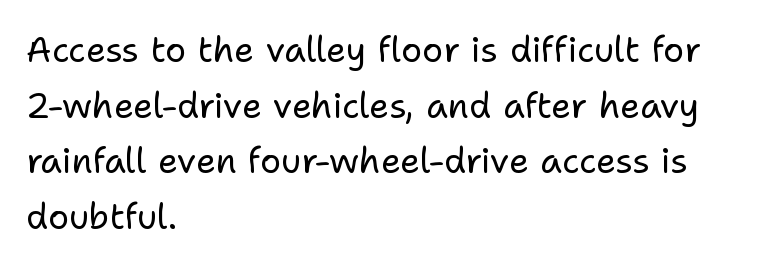
One-word summary of the alignment: left. Check under the words: just untouched page. The face used here is proportionally spaced, like ordinary book or web type. Stems here are at most as thick as an everyday book face.
